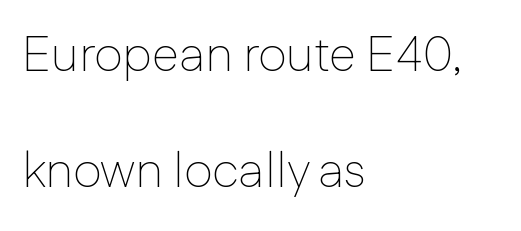
The image shows 49 px thin sans-serif type, upright; set left-aligned, loose line spacing (2.37x), normal letter spacing, not underlined; low stroke contrast and a medium x-height.
